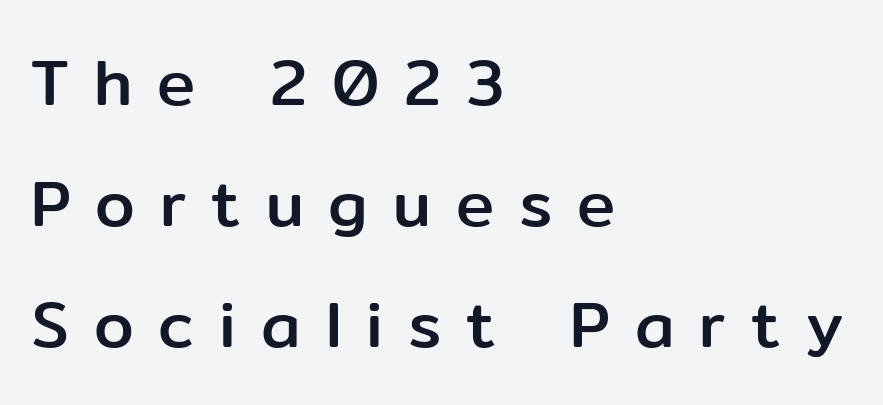
Line starts are locked; line ends wander. No italicization has been applied; the sample stays upright. The rendering uses natural spacing where letterforms have individual widths. Font category for this specimen: sans-serif.
